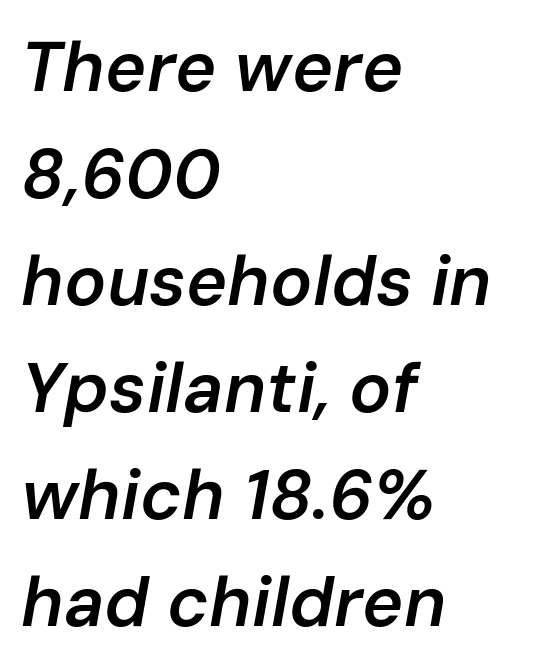
The image shows 70 px semibold type, italic (leaning right); set left-aligned, normal line spacing (1.53x), normal letter spacing, not underlined; low stroke contrast and a medium x-height.
